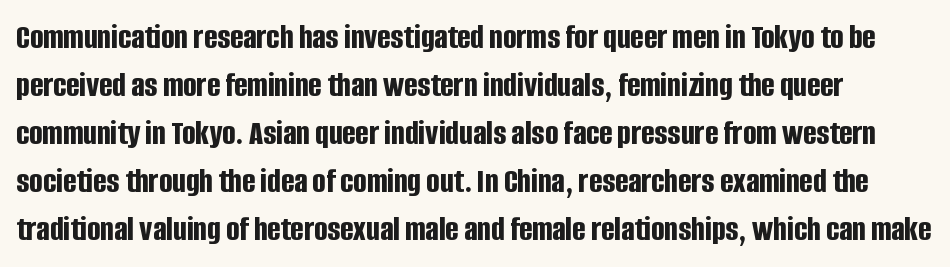
Q: Is the text bold? A: Yes.
Q: Is the text italic (slanted)? A: No, it is upright.
Q: Is the typeface a serif or a sans-serif typeface? A: Sans-serif.
Q: Is the text underlined? A: No.
Q: Is the spacing between letters normal or unusually wide? A: Normal.
Q: Is the spacing between lines tight, normal or loose? A: Normal.
Q: Width (condensed, normal, or wide)? A: Condensed.
Q: Stroke contrast? A: Low.
Q: x-height? A: Large.
Q: Monospaced? A: No.
